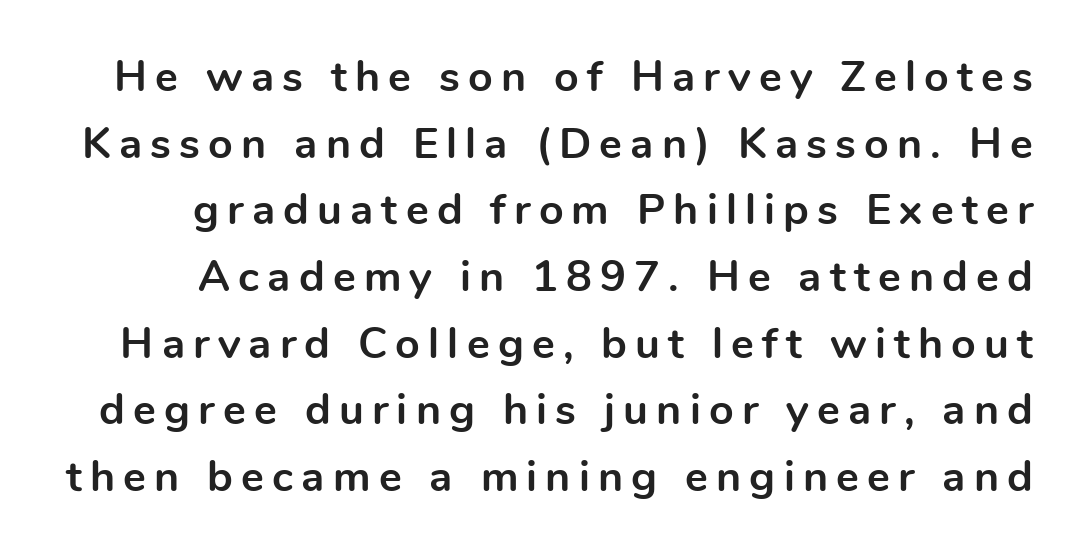
The sample has been set heavy, in full bold. The passage shown is typeset with a sans-serif family. Lines of text with bare space underneath. A typesetter would mark this as roman, not italic.
